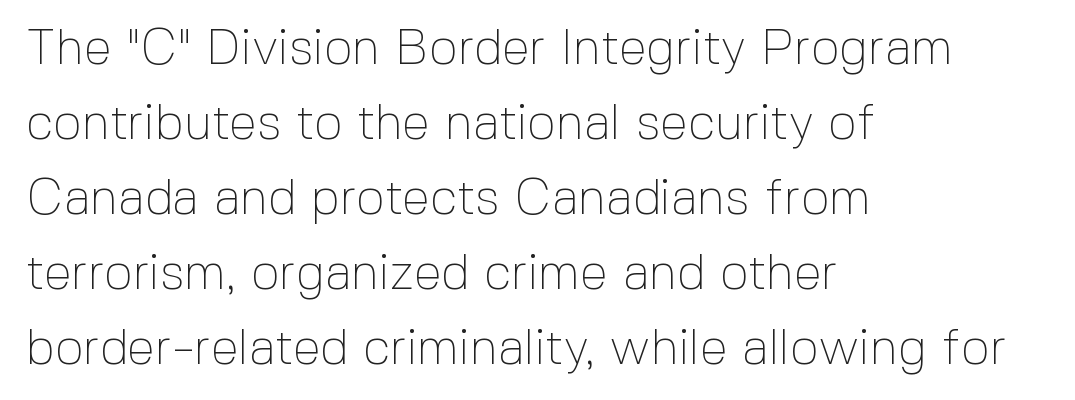
The image shows 50 px thin sans-serif type, upright; set left-aligned, normal line spacing (1.5x), normal letter spacing, not underlined; a medium x-height.
